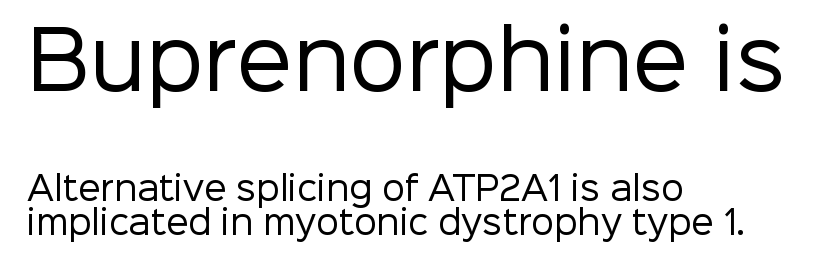
The image shows 79 px regular-weight sans-serif type, upright; set left-aligned, tight line spacing (1.07x), normal letter spacing, not underlined; the first (top) block is 2.47x larger; low stroke contrast and a medium x-height.
